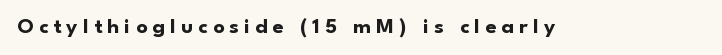
The image shows 22 px bold type, upright; set unusually wide letter spacing (+0.24 em), not underlined.
